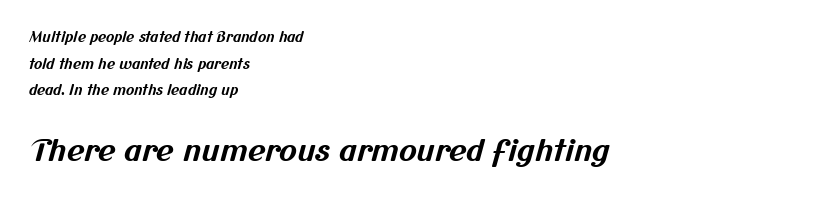
The image shows 30 px bold sans-serif type; set left-aligned, loose line spacing (1.91x), normal letter spacing, not underlined; the second (bottom) block is 2.14x larger; medium stroke contrast and a medium x-height.
